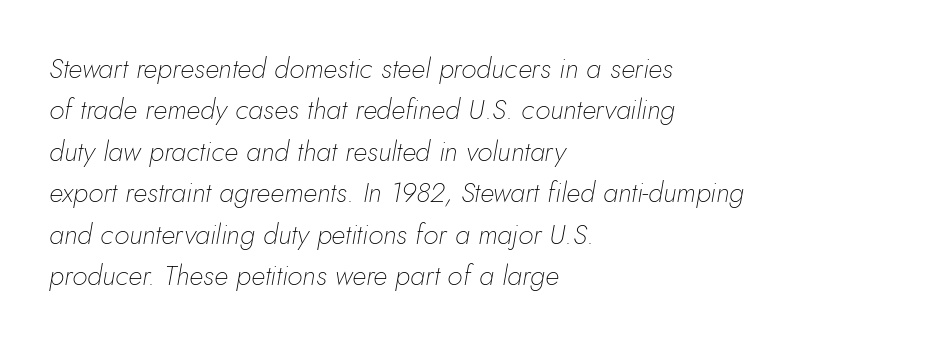
The lines are quadded left. Does the leading feel generous? No, just average. Weight class: somewhere from thin through regular. In terms of letterspacing, this is plain default setting.
